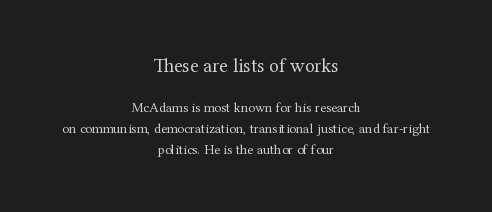
Rendered with straight, roman letterforms. The weight would be labelled regular, book, light, or lighter still. The specimen omits any rule beneath the text block's lines. The rendering keeps characters at their native spacing. Compared with a flush-left layout, this one balances lines on the center instead.
